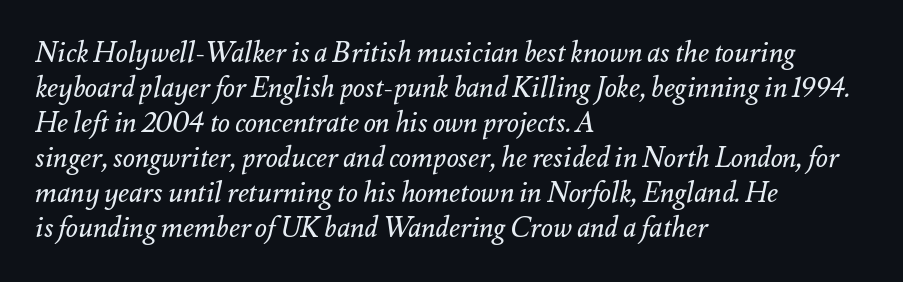
{"italic": "yes", "lean": "right", "slant_degrees": 12, "bold": "no", "weight": "regular", "width": "normal", "stroke_contrast": "medium", "x_height": "small", "monospaced": "no", "underline": "no", "align": "left", "line_spacing": "normal", "line_spacing_ratio": 1.25, "letter_spacing": "normal", "letter_spacing_em": 0.0, "glyph_px": 28}
